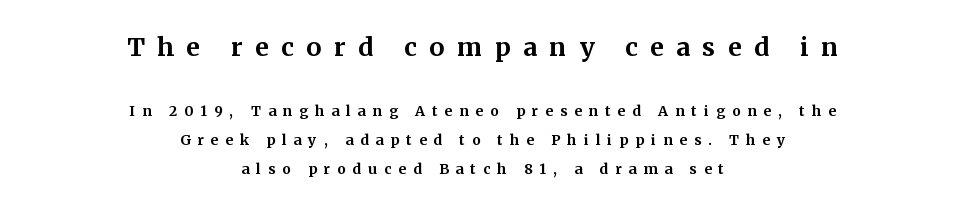
The image shows 25 px bold type, upright; set centered, loose line spacing (2.06x), unusually wide letter spacing (+0.5 em), not underlined; the first (top) block is 1.79x larger.
